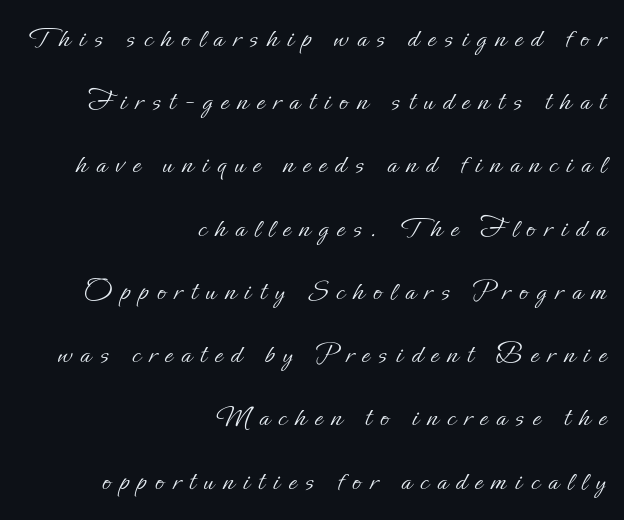
Heaviness? Minimal to ordinary, like unemphasized prose. A flush-right, rag-left setting is used for this passage. The rendering inserts visible extra space after every character. These lines stand farther apart than default settings would place them. These lines are rendered in a variable-pitch font.
